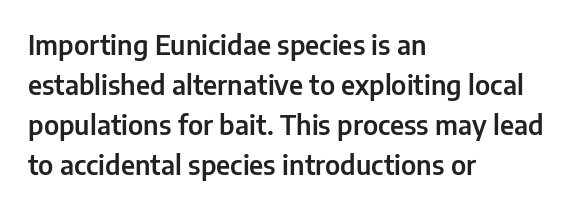
Descender tails drop into unmarked territory. Each word holds together tightly as a unit, with standard inter-letter gaps. Style check: upright. A student would call this left alignment; a typographer would say flush left, rag right. If you measured baseline to baseline, you'd find a middling distance.
